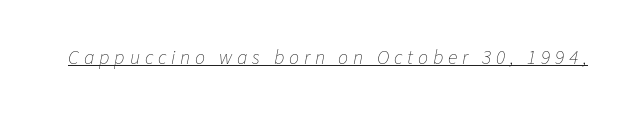
The image shows 20 px text type, italic (leaning right); set unusually wide letter spacing (+0.24 em), underlined.
